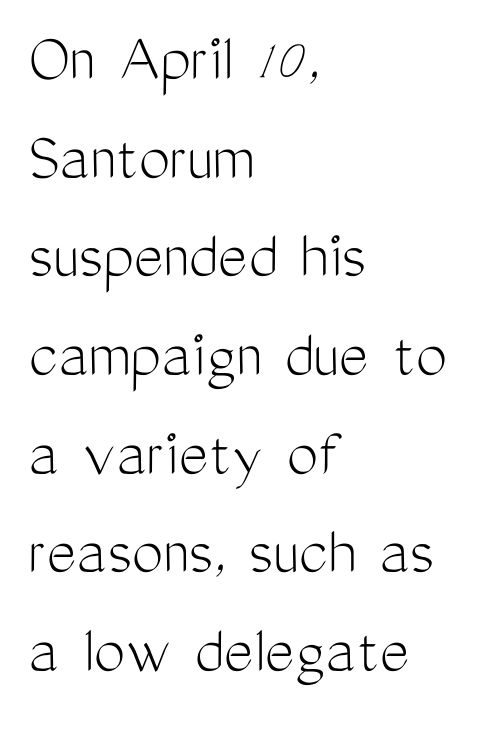
Q: Is the text bold? A: No.
Q: Is the text italic (slanted)? A: No, it is upright.
Q: Is the typeface a serif or a sans-serif typeface? A: Sans-serif.
Q: Is the text underlined? A: No.
Q: How is the paragraph aligned? A: Left-aligned.
Q: Is the spacing between letters normal or unusually wide? A: Normal.
Q: Is the spacing between lines tight, normal or loose? A: Normal.
Q: Width (condensed, normal, or wide)? A: Condensed.
Q: Stroke contrast? A: Medium.
Q: x-height? A: Medium.
Q: Monospaced? A: No.
